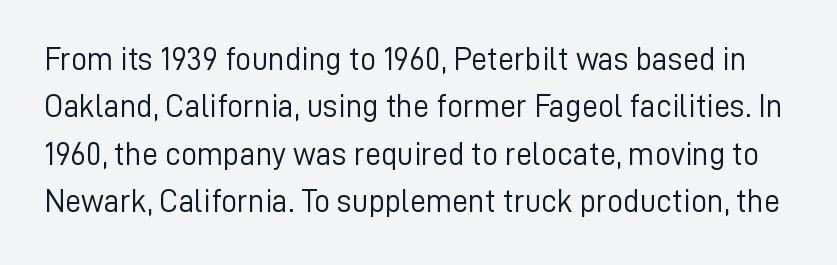
{"serif": "no", "italic": "no", "bold": "no", "weight": "light", "width": "normal", "stroke_contrast": "low", "x_height": "medium", "monospaced": "no", "underline": "no", "line_spacing": "normal", "line_spacing_ratio": 1.48, "letter_spacing": "normal", "letter_spacing_em": 0.0, "glyph_px": 32}
